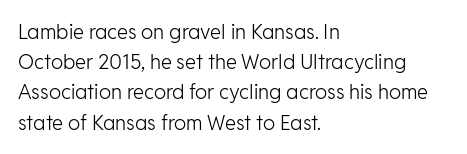
What stands out about the letter spacing? Nothing — it is the standard amount. The axis of the letterforms is exactly vertical. Check the space under the baseline: it is left empty. Evenly set lines give the paragraph a standard silhouette.
